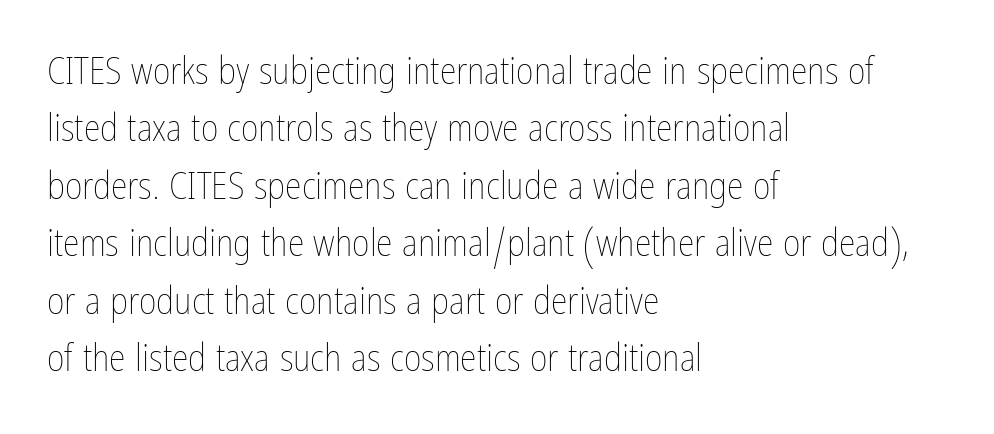
Q: Is the text bold? A: No.
Q: Is the text italic (slanted)? A: No, it is upright.
Q: Is the text underlined? A: No.
Q: How is the paragraph aligned? A: Left-aligned.
Q: Is the spacing between letters normal or unusually wide? A: Normal.
Q: Is the spacing between lines tight, normal or loose? A: Normal.
Q: Width (condensed, normal, or wide)? A: Condensed.
Q: Stroke contrast? A: Low.
Q: x-height? A: Medium.
Q: Monospaced? A: No.
